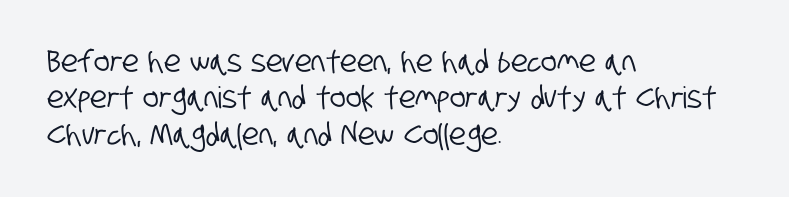
Descenders are the only things crossing below the line. Do the characters align in a grid? No, the font is proportional. Horizontal alignment here is leftward, the default for most running prose. These lines keep a tight, regular rhythm from letter to letter. Serif or sans? Sans — the stroke terminals are bare.
